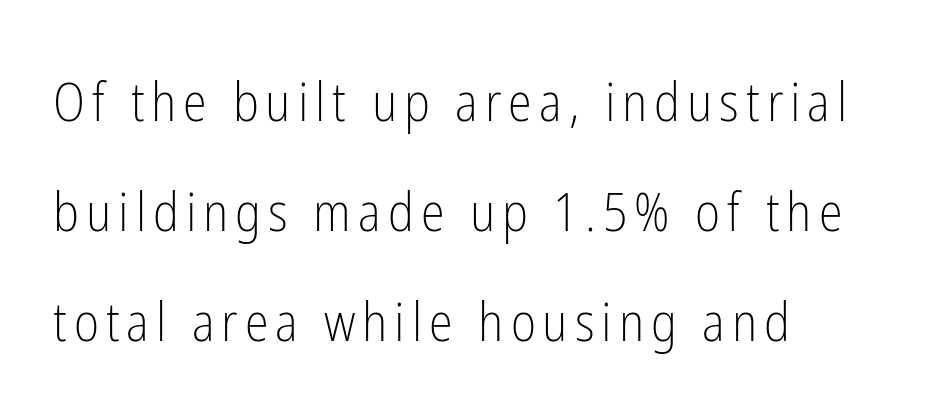
Q: Is the text bold? A: No.
Q: Is the text italic (slanted)? A: No, it is upright.
Q: Is the typeface a serif or a sans-serif typeface? A: Sans-serif.
Q: Is the text underlined? A: No.
Q: How is the paragraph aligned? A: Left-aligned.
Q: Is the spacing between lines tight, normal or loose? A: Loose.
Q: Width (condensed, normal, or wide)? A: Condensed.
Q: Stroke contrast? A: Low.
Q: x-height? A: Medium.
Q: Monospaced? A: No.
